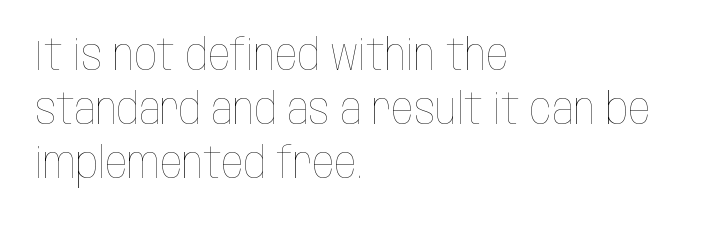
The image shows 44 px thin, condensed type, upright; set left-aligned, line spacing 1.23x, normal letter spacing, not underlined; low stroke contrast and a large x-height.
